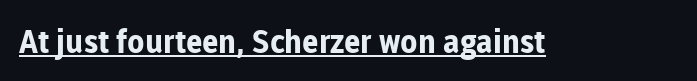
{"serif": "no", "italic": "no", "bold": "yes", "weight": "bold", "width": "normal", "stroke_contrast": "low", "x_height": "medium", "monospaced": "no", "underline": "yes", "letter_spacing": "normal", "letter_spacing_em": 0.0, "glyph_px": 32}
